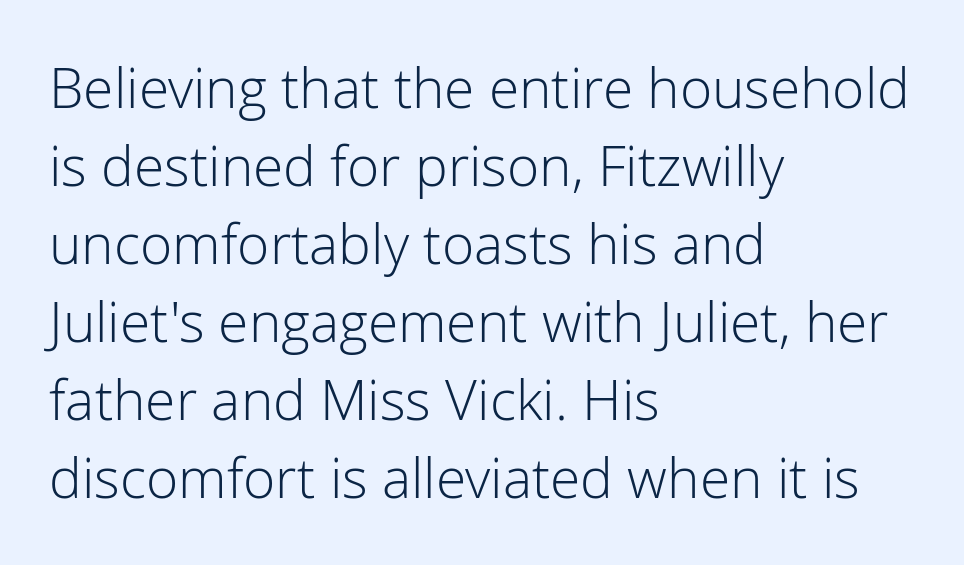
{"serif": "no", "italic": "no", "bold": "no", "weight": "light", "width": "normal", "stroke_contrast": "low", "x_height": "medium", "monospaced": "no", "underline": "no", "align": "left", "line_spacing": "normal", "line_spacing_ratio": 1.42, "letter_spacing": "normal", "letter_spacing_em": 0.0, "glyph_px": 55}
